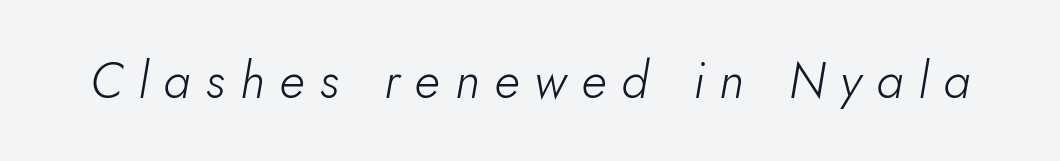
The image shows 50 px light type, italic (leaning right); set unusually wide letter spacing (+0.3 em), not underlined; low stroke contrast and a small x-height.
